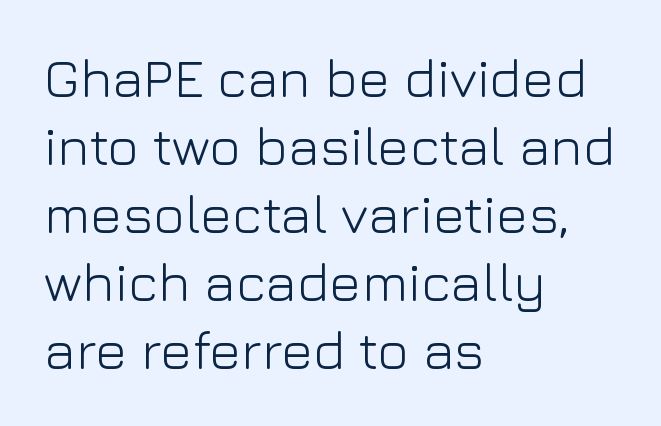
{"serif": "no", "italic": "no", "bold": "no", "weight": "light", "width": "normal", "stroke_contrast": "low", "x_height": "medium", "monospaced": "no", "underline": "no", "align": "left", "line_spacing": "normal", "line_spacing_ratio": 1.26, "letter_spacing": "normal", "letter_spacing_em": 0.0, "glyph_px": 54}
